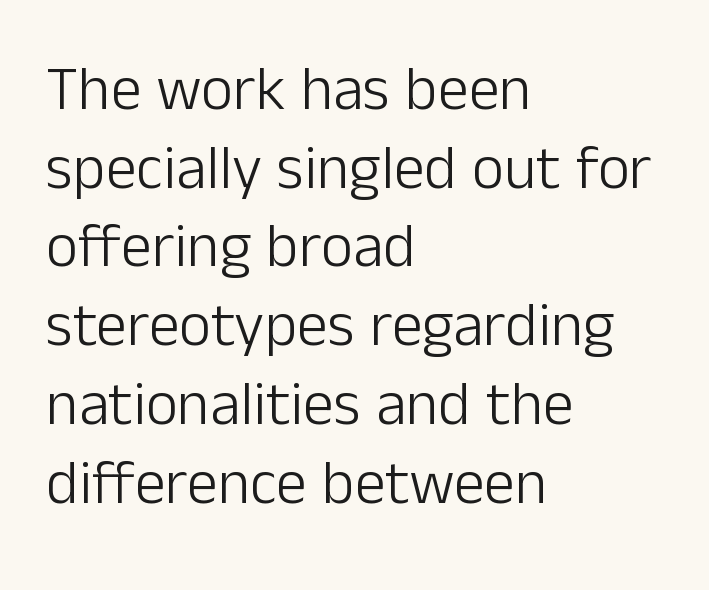
Interline gaps are of average width in this sample. The letters carry no serifs — their stems end cleanly without finishing strokes. The rendering uses natural spacing where letterforms have individual widths. Any mark beneath the type? The region is blank. In terms of posture, this sample is upright.
